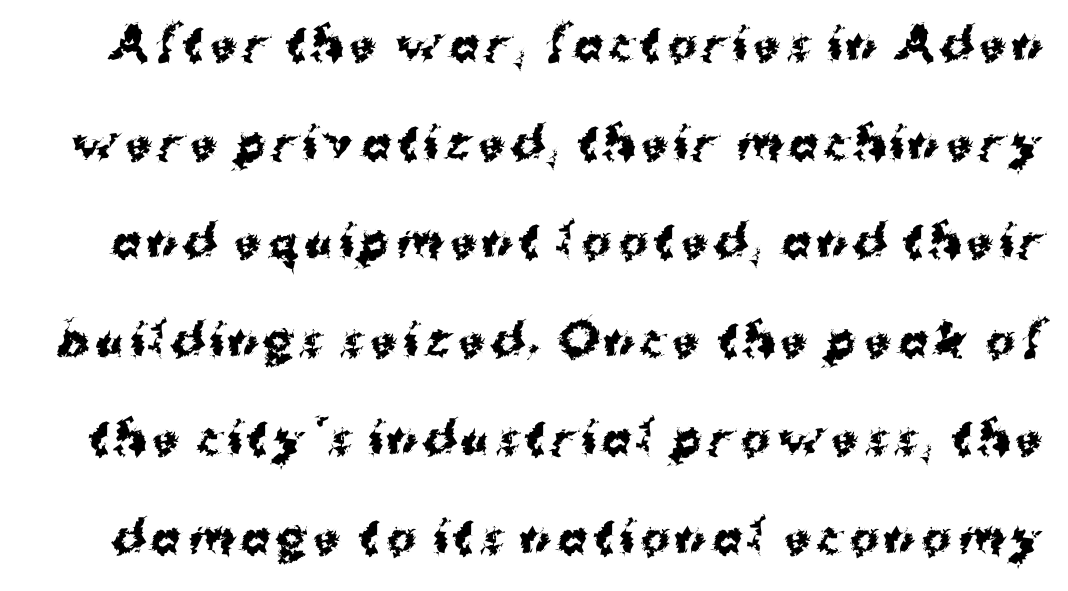
{"serif": "no", "bold": "yes", "weight": "bold", "width": "normal", "stroke_contrast": "medium", "x_height": "medium", "monospaced": "no", "underline": "no", "line_spacing": "loose", "line_spacing_ratio": 2.24, "glyph_px": 44}
